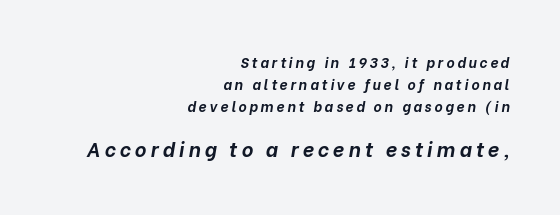
There's an unmistakable incline to the writing here. Strokes here are thick enough to call this a true bold. How would I describe the line gaps? Plain and ordinary. Descenders are the only things crossing below the line. Of the two passages, the one underneath uses the larger point size. Leftover space on each line is placed entirely before the opening word.
